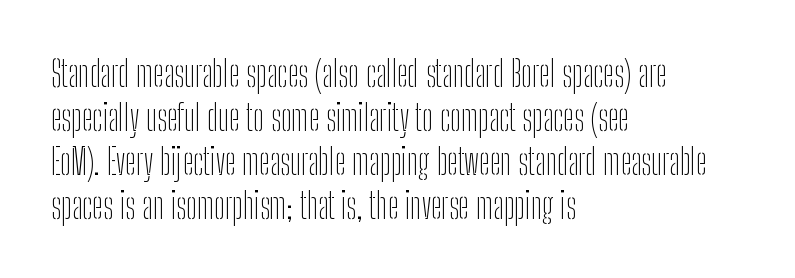
Q: Is the text bold? A: No.
Q: Is the text italic (slanted)? A: No, it is upright.
Q: Is the typeface a serif or a sans-serif typeface? A: Sans-serif.
Q: Is the text underlined? A: No.
Q: How is the paragraph aligned? A: Left-aligned.
Q: Is the spacing between letters normal or unusually wide? A: Normal.
Q: Width (condensed, normal, or wide)? A: Condensed.
Q: Stroke contrast? A: Low.
Q: x-height? A: Medium.
Q: Monospaced? A: No.
